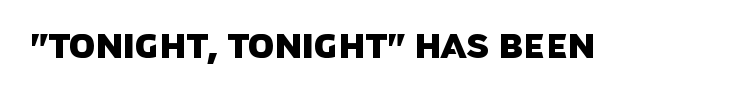
This sample uses a sans-serif face. Nothing unusual about the tracking: characters are spaced as the font intends. Check under the words: just untouched page. Each letter keeps its own natural width here, so spacing adapts to shape.
